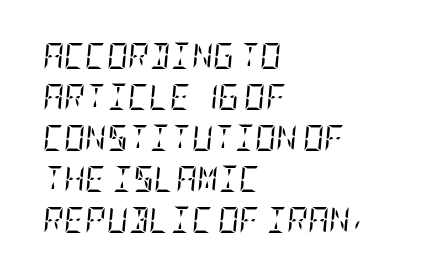
No letter is thick-stroked: the sample isn't bold. Quick note: italic. The words here are not underlined. Here the glyphs are tracked normally, forming tight word shapes. In terms of leading, this rendering sits right in the middle. Each line starts at the same left margin while the right side varies.
